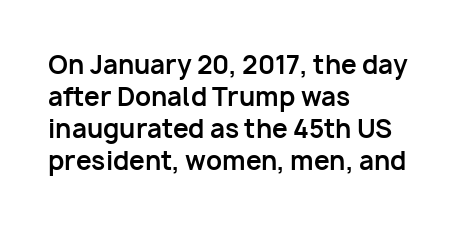
The typesetter chose a ragged-right arrangement here. The line texture is even and compact thanks to regular tracking. Summary of weight: heavy, a full bold. Vertically, the passage feels balanced, rows spaced as you'd expect. In terms of posture, this sample is upright.
